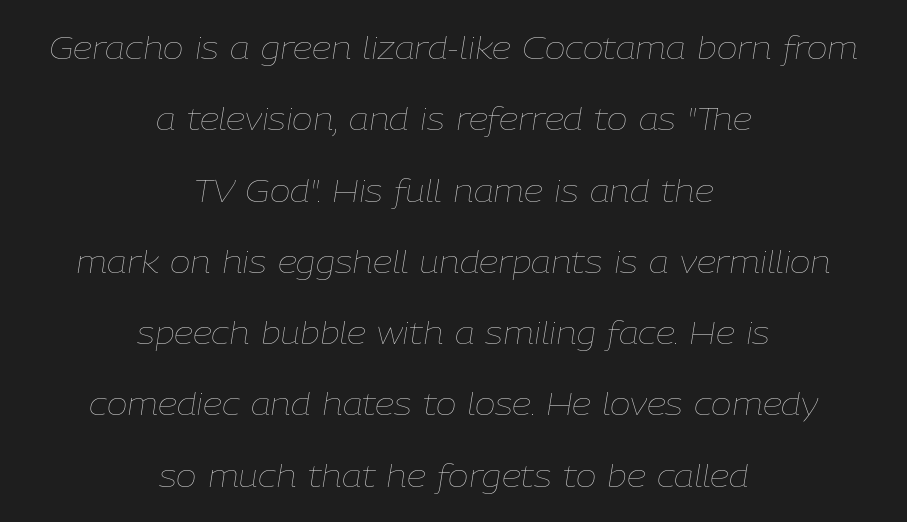
No extra tracking has been applied to these lines. Nothing heavy about these letters — not bold at all. The foot of each line stays bare and open. A typesetter would call this proportional, since set widths differ per character.
